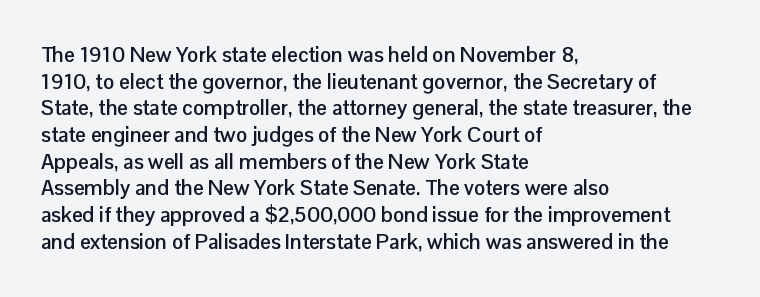
The image shows 21 px bold type, upright; set left-aligned, normal line spacing (1.27x), normal letter spacing, not underlined.
